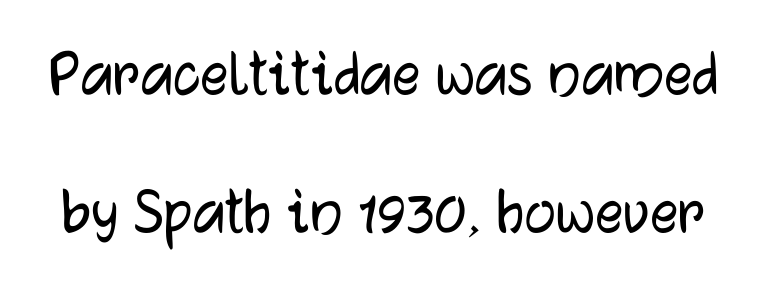
Q: Is the text italic (slanted)? A: No, it is upright.
Q: Is the typeface a serif or a sans-serif typeface? A: Sans-serif.
Q: Is the text underlined? A: No.
Q: Is the spacing between letters normal or unusually wide? A: Normal.
Q: Is the spacing between lines tight, normal or loose? A: Loose.
Q: Width (condensed, normal, or wide)? A: Normal.
Q: Stroke contrast? A: Low.
Q: x-height? A: Medium.
Q: Monospaced? A: No.
